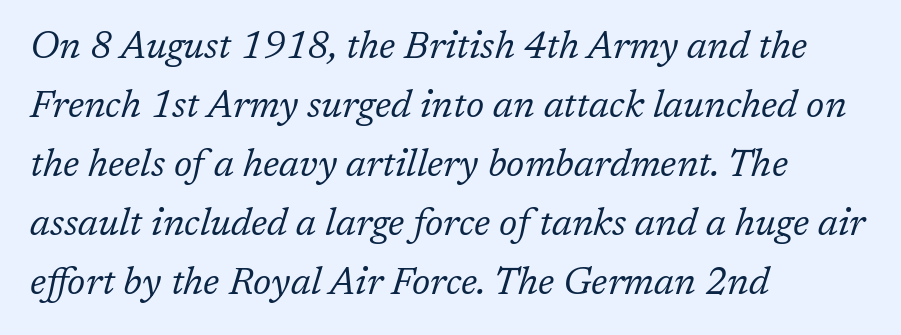
Q: Is the text bold? A: No.
Q: Is the text italic (slanted)? A: Yes, it leans right by about 17 degrees.
Q: Is the typeface a serif or a sans-serif typeface? A: Serif.
Q: Is the text underlined? A: No.
Q: How is the paragraph aligned? A: Left-aligned.
Q: Is the spacing between letters normal or unusually wide? A: Normal.
Q: Is the spacing between lines tight, normal or loose? A: Normal.
Q: Width (condensed, normal, or wide)? A: Normal.
Q: Stroke contrast? A: Low.
Q: x-height? A: Medium.
Q: Monospaced? A: No.
